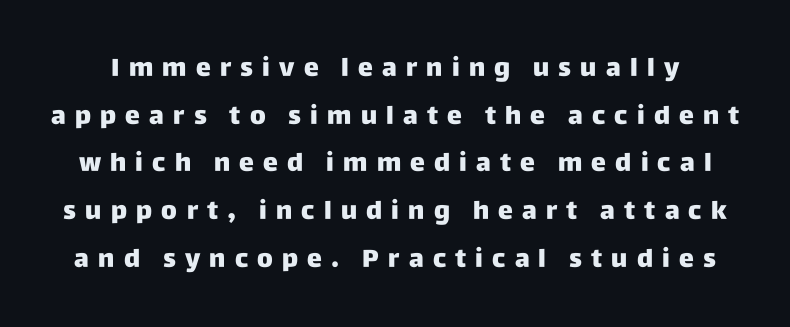
The rendering uses a large line-height, opening up the rows. Every stem runs plumb, perpendicular to the baseline. The line texture is sparse and dotted thanks to wide tracking. This rendering features lettering with no underline. The rendering uses a bold face; every stroke is thick and dark.
